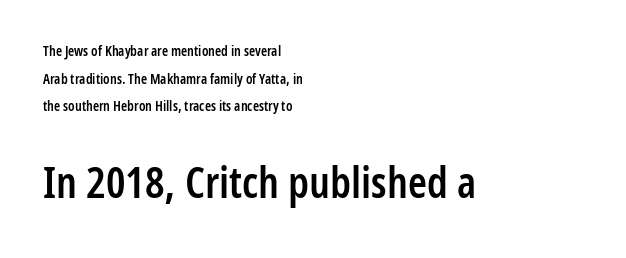
The image shows 43 px semibold, condensed sans-serif type, upright; set left-aligned, loose line spacing (1.97x), normal letter spacing, not underlined; the second (bottom) block is 3.07x larger; low stroke contrast and a medium x-height.
